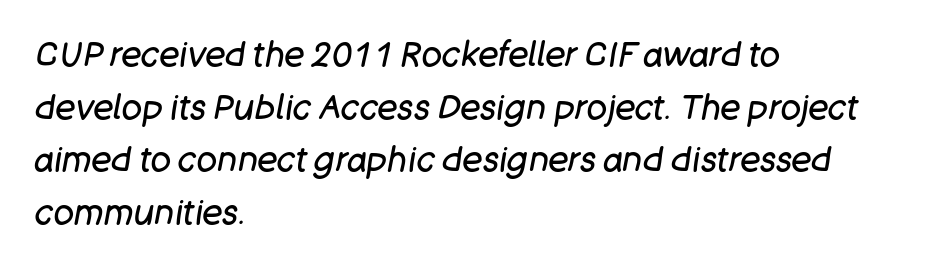
{"italic": "yes", "lean": "right", "slant_degrees": 11, "bold": "no", "weight": "regular", "width": "normal", "stroke_contrast": "low", "x_height": "large", "monospaced": "no", "underline": "no", "align": "left", "line_spacing": "normal", "line_spacing_ratio": 1.55, "letter_spacing": "normal", "letter_spacing_em": 0.0, "glyph_px": 34}
